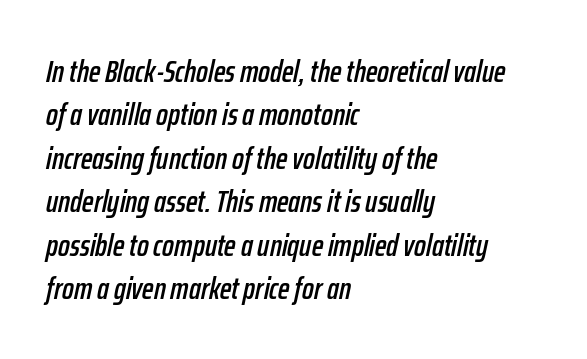
The image shows 31 px condensed type, italic (leaning right); set left-aligned, normal line spacing (1.4x), normal letter spacing, not underlined; low stroke contrast and a medium x-height.
